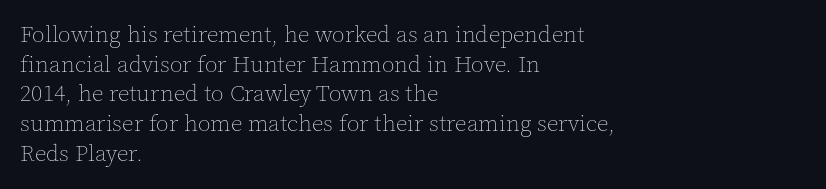
{"italic": "no", "bold": "no", "underline": "no", "align": "left", "line_spacing": "normal", "line_spacing_ratio": 1.29, "letter_spacing": "normal", "letter_spacing_em": 0.0, "glyph_px": 23}
